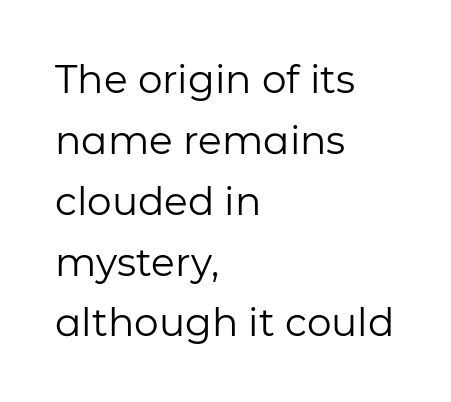
{"serif": "no", "italic": "no", "bold": "no", "weight": "regular", "width": "normal", "stroke_contrast": "low", "x_height": "medium", "monospaced": "no", "underline": "no", "align": "left", "line_spacing": "normal", "line_spacing_ratio": 1.56, "letter_spacing": "normal", "letter_spacing_em": 0.0, "glyph_px": 39}
